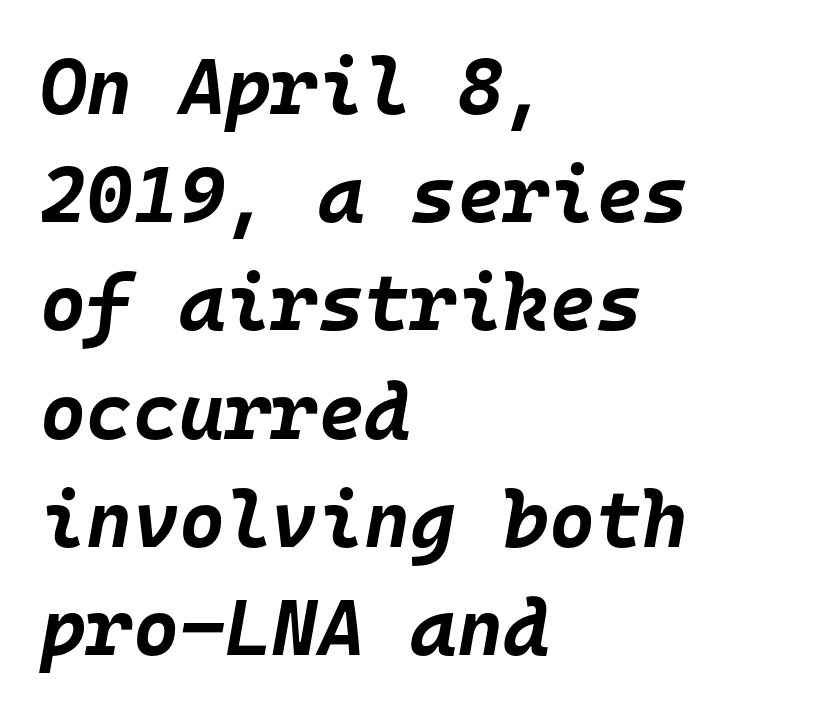
The space between consecutive lines is moderate. Is the type bold? Yes — the strokes are clearly thick and heavy. It's the slanting kind of type. Reading down the block, your eye returns to a fixed left position each line.
